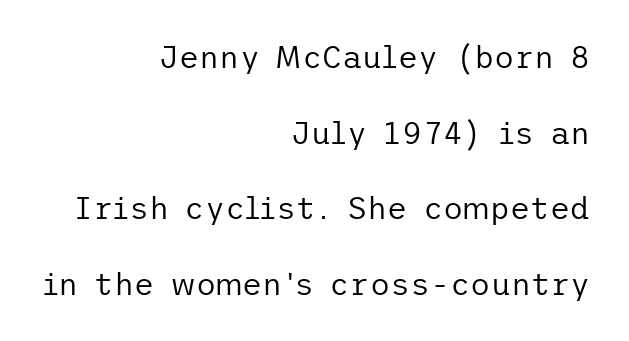
Counters stay open thanks to moderate or lighter strokes. The face used here is a sans, in the tradition of grotesques and geometrics. The glyphs are unaccompanied by any horizontal stroke below them. The letters sit at their default tracking, neither squeezed nor spread.
